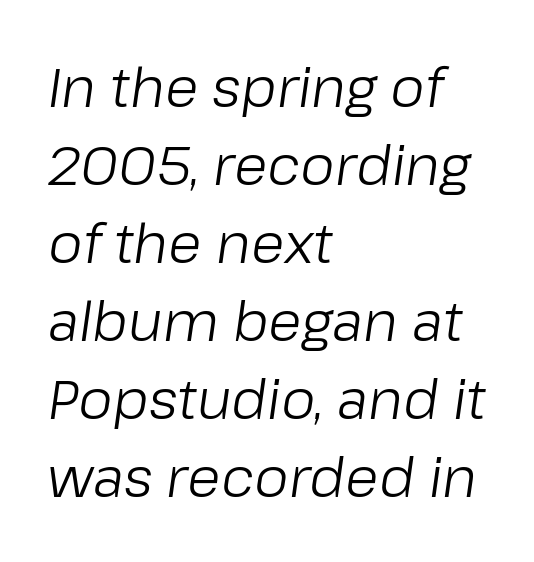
The image shows 55 px light type, italic (leaning right); set left-aligned, normal line spacing (1.42x), normal letter spacing, not underlined; low stroke contrast and a medium x-height.
